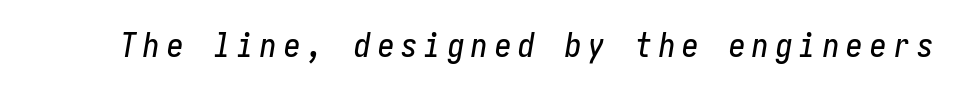
Q: Is the text italic (slanted)? A: Yes, it leans right by about 10 degrees.
Q: Is the text underlined? A: No.
Q: Is the spacing between letters normal or unusually wide? A: Unusually wide.
Q: Width (condensed, normal, or wide)? A: Condensed.
Q: Stroke contrast? A: Low.
Q: x-height? A: Medium.
